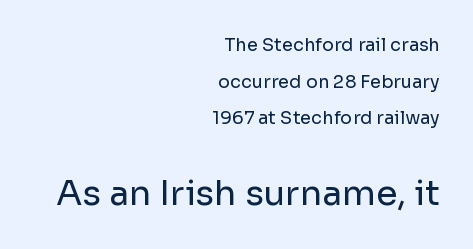
{"serif": "no", "italic": "no", "bold": "no", "weight": "regular", "width": "normal", "stroke_contrast": "low", "x_height": "medium", "monospaced": "no", "underline": "no", "align": "right", "line_spacing": "loose", "line_spacing_ratio": 2.03, "letter_spacing": "normal", "letter_spacing_em": 0.0, "larger_block": "second", "size_ratio": 1.94, "glyph_px": 35}
